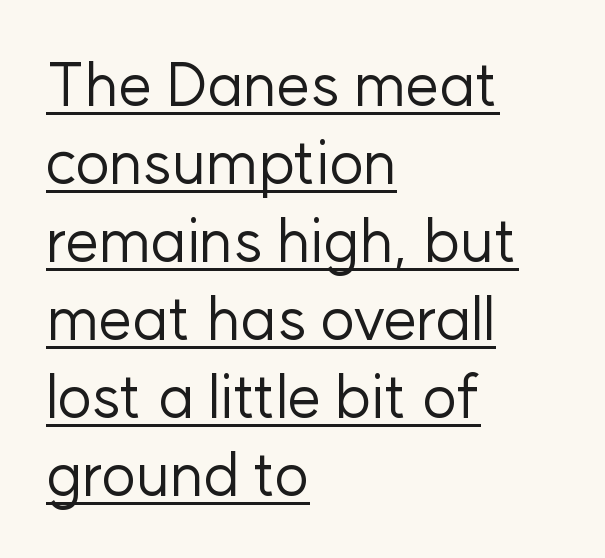
{"serif": "no", "italic": "no", "bold": "no", "weight": "regular", "width": "normal", "stroke_contrast": "low", "x_height": "medium", "monospaced": "no", "underline": "yes", "align": "left", "line_spacing": "normal", "line_spacing_ratio": 1.3, "letter_spacing": "normal", "letter_spacing_em": 0.0, "glyph_px": 60}
